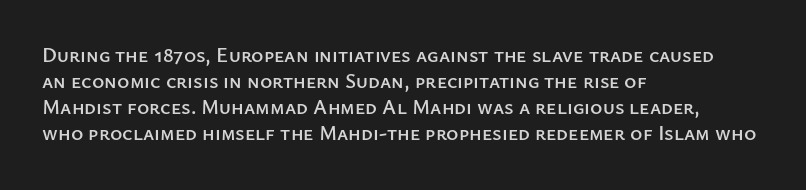
The image shows 21 px text type, upright; set left-aligned, line spacing 1.24x, normal letter spacing, not underlined.
